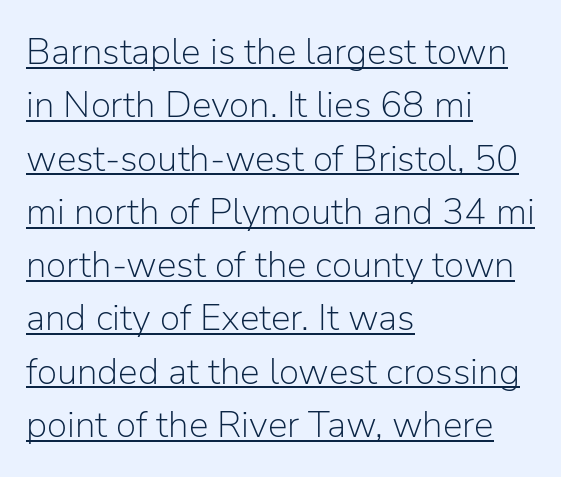
Q: Is the text bold? A: No.
Q: Is the text italic (slanted)? A: No, it is upright.
Q: Is the typeface a serif or a sans-serif typeface? A: Sans-serif.
Q: Is the text underlined? A: Yes.
Q: How is the paragraph aligned? A: Left-aligned.
Q: Is the spacing between letters normal or unusually wide? A: Normal.
Q: Is the spacing between lines tight, normal or loose? A: Normal.
Q: Width (condensed, normal, or wide)? A: Normal.
Q: Stroke contrast? A: Low.
Q: x-height? A: Medium.
Q: Monospaced? A: No.
